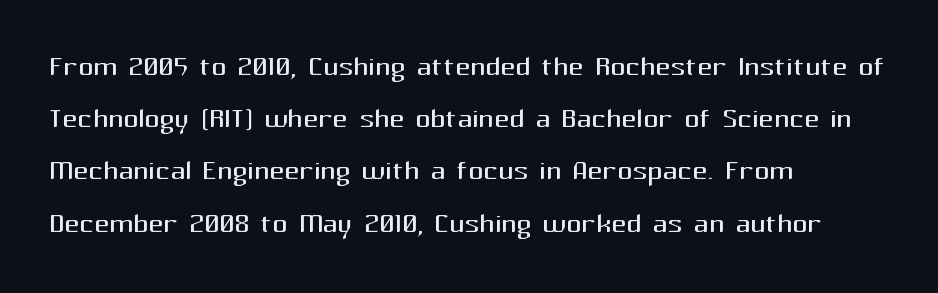
The passage shown is typed in a proportional face where columns would drift. Vertical stems look standard width or narrower in stroke. Successive baselines arrive at the customary interval. Any mark beneath the type? The region is blank.
